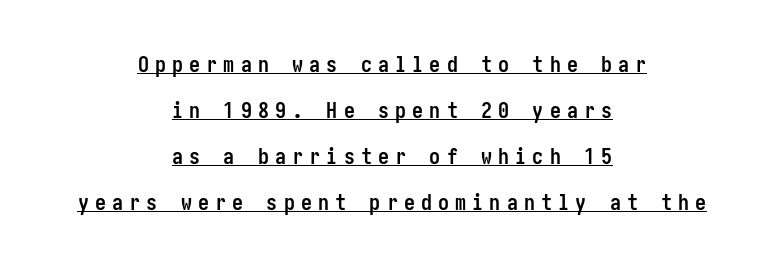
The image shows 22 px bold type, upright; set centered, loose line spacing (2.09x), unusually wide letter spacing (+0.28 em), underlined.
